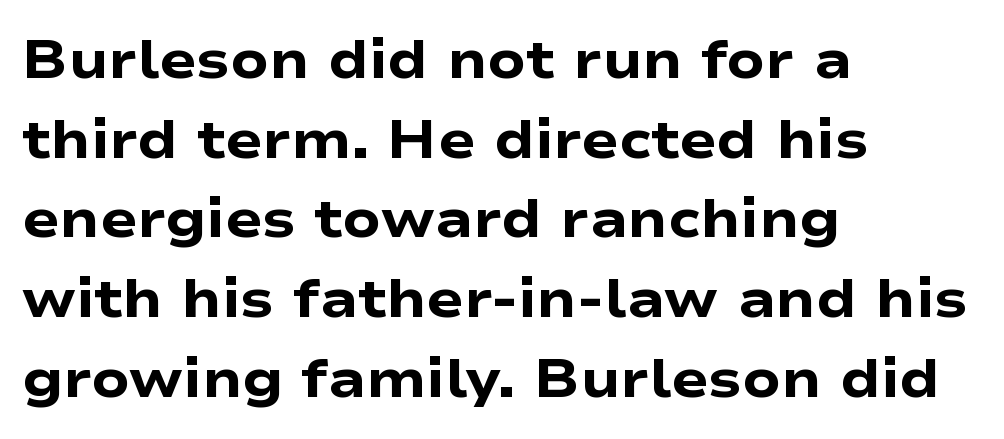
The type is set solid horizontally, with unmodified tracking. The setting favours the left margin, as ordinary paragraphs usually do. Decoration check: the copy has no underline. The sample has been set heavy, in full bold. Posture: straight, roman, zero tilt. The block of text has a typical density, with ordinary space between rows.
